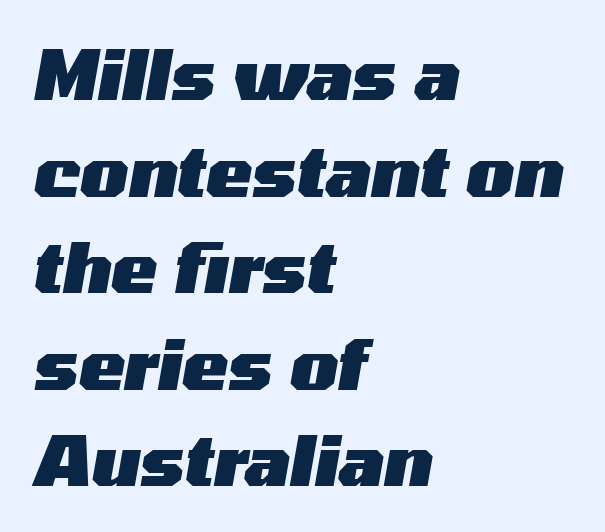
The image shows 69 px heavy, wide type, italic (leaning right); set left-aligned, normal line spacing (1.4x), normal letter spacing, not underlined; medium stroke contrast and a medium x-height.
